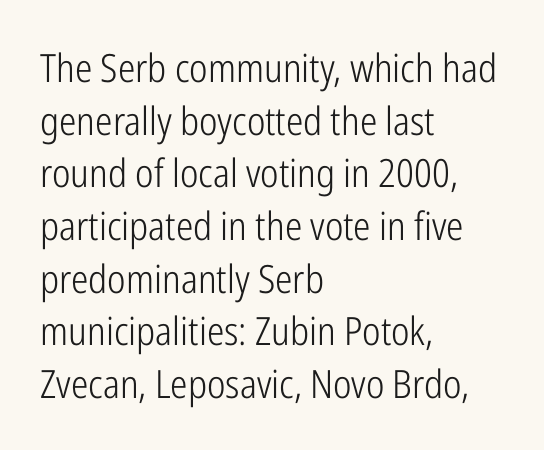
Q: Is the text bold? A: No.
Q: Is the text italic (slanted)? A: No, it is upright.
Q: Is the typeface a serif or a sans-serif typeface? A: Sans-serif.
Q: Is the text underlined? A: No.
Q: How is the paragraph aligned? A: Left-aligned.
Q: Is the spacing between letters normal or unusually wide? A: Normal.
Q: Is the spacing between lines tight, normal or loose? A: Normal.
Q: Width (condensed, normal, or wide)? A: Condensed.
Q: Stroke contrast? A: Low.
Q: x-height? A: Medium.
Q: Monospaced? A: No.
